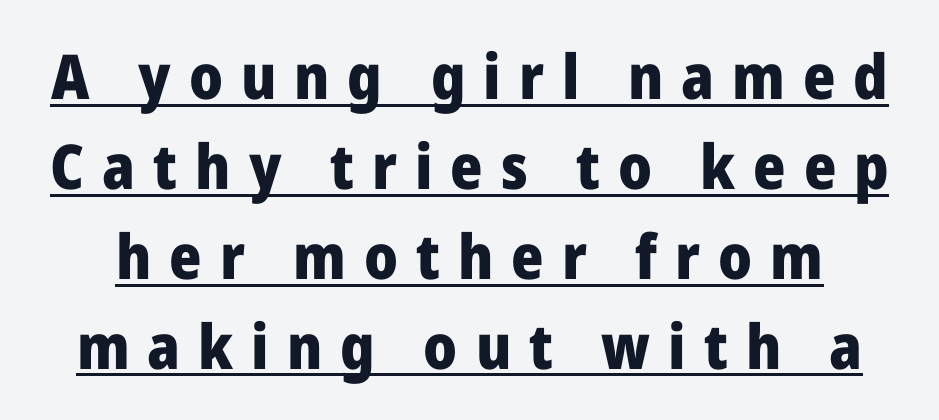
The image shows 62 px heavy sans-serif type, upright; set normal line spacing (1.45x), unusually wide letter spacing (+0.29 em), underlined; low stroke contrast and a medium x-height.
